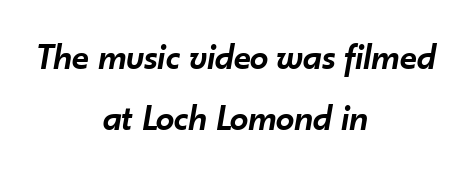
The image shows 37 px semibold type, italic (leaning right); set centered, normal line spacing (1.65x), normal letter spacing, not underlined; low stroke contrast and a small x-height.
